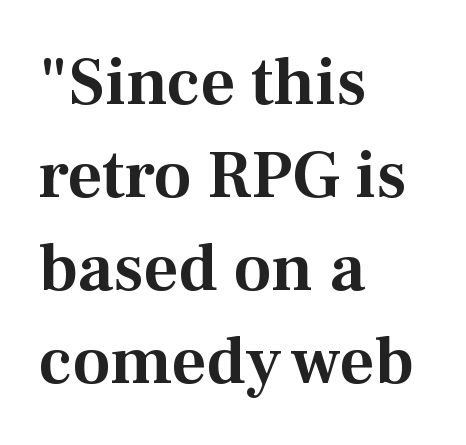
Q: Is the text italic (slanted)? A: No, it is upright.
Q: Is the typeface a serif or a sans-serif typeface? A: Serif.
Q: Is the text underlined? A: No.
Q: How is the paragraph aligned? A: Left-aligned.
Q: Is the spacing between letters normal or unusually wide? A: Normal.
Q: Is the spacing between lines tight, normal or loose? A: Normal.
Q: Width (condensed, normal, or wide)? A: Normal.
Q: Stroke contrast? A: Medium.
Q: x-height? A: Medium.
Q: Monospaced? A: No.
